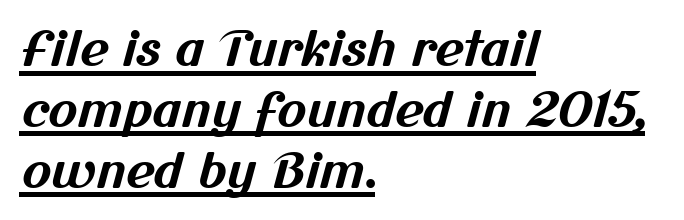
The image shows 49 px bold sans-serif type; set left-aligned, line spacing 1.24x, normal letter spacing, underlined; medium stroke contrast and a medium x-height.
